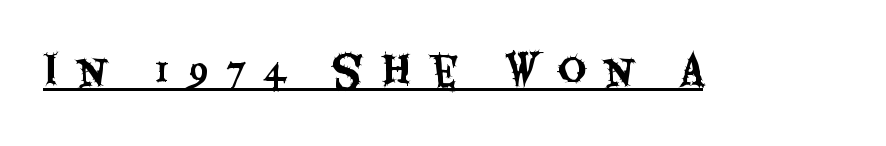
{"serif": "no", "italic": "no", "width": "condensed", "stroke_contrast": "medium", "x_height": "large", "monospaced": "no", "underline": "yes", "letter_spacing": "wide", "letter_spacing_em": 0.44, "glyph_px": 40}
